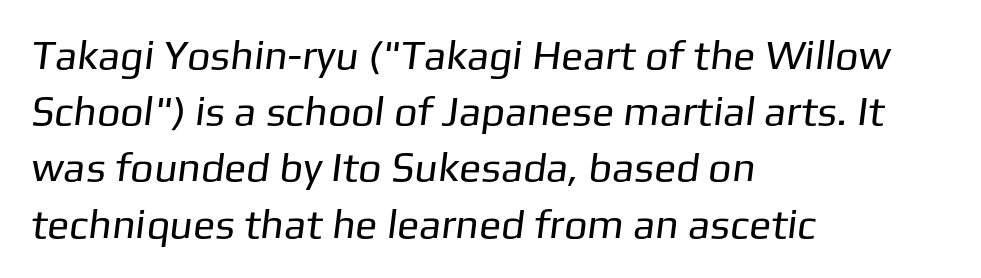
Q: Is the text bold? A: No.
Q: Is the typeface a serif or a sans-serif typeface? A: Sans-serif.
Q: Is the text underlined? A: No.
Q: How is the paragraph aligned? A: Left-aligned.
Q: Is the spacing between letters normal or unusually wide? A: Normal.
Q: Is the spacing between lines tight, normal or loose? A: Normal.
Q: Width (condensed, normal, or wide)? A: Normal.
Q: Stroke contrast? A: Low.
Q: x-height? A: Medium.
Q: Monospaced? A: No.
